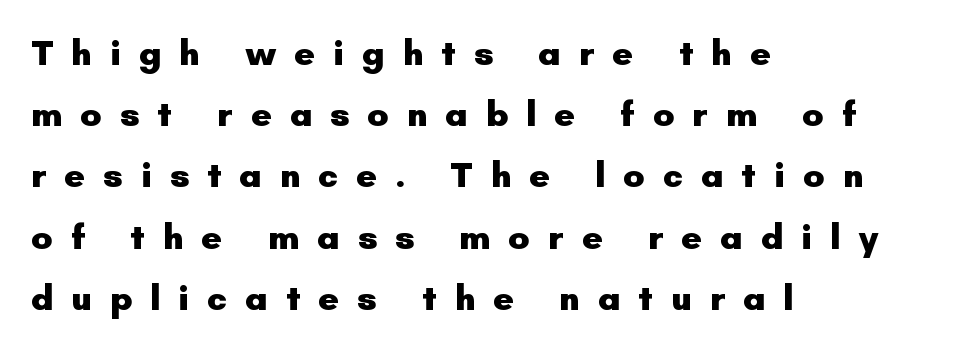
The image shows 36 px heavy sans-serif type, upright; set left-aligned, normal line spacing (1.7x), unusually wide letter spacing (+0.49 em), not underlined; low stroke contrast and a small x-height.
